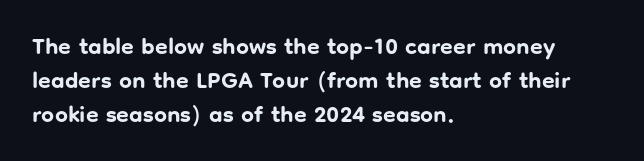
The image shows 23 px bold type, upright; set left-aligned, normal line spacing (1.48x), normal letter spacing, not underlined.
